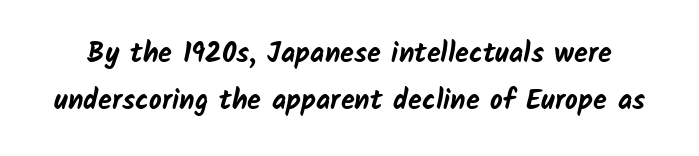
Classification — sans serif. Type without underlining. Character widths vary here, with narrow letters taking less room than wide ones. The block of text has a typical density, with ordinary space between rows. On the weight axis this lands at bold, roughly 700. Is the letter spacing exaggerated? No — it looks like the ordinary default.
